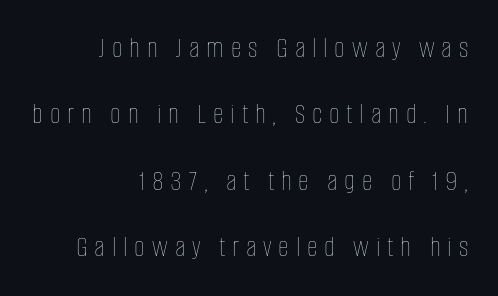
One glance says open: line gaps are wider than usual. The face used here is rendered with a markedly widened letterfit. Typeset ragged left — the right edge is the straight one. Weight: not bold — regular or lighter. Descenders are the only things crossing below the line. Do the characters align in a grid? No, the font is proportional.
